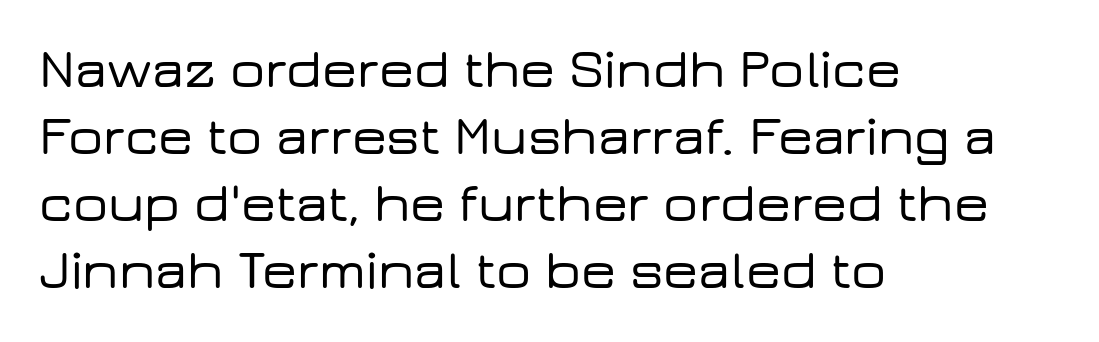
Posture: straight, roman, zero tilt. Unlike a traditional serif, this face leaves its strokes unadorned. There is no visible air inserted between adjacent glyphs. Line starts are locked; line ends wander. Words float on clear page, feet unadorned.
